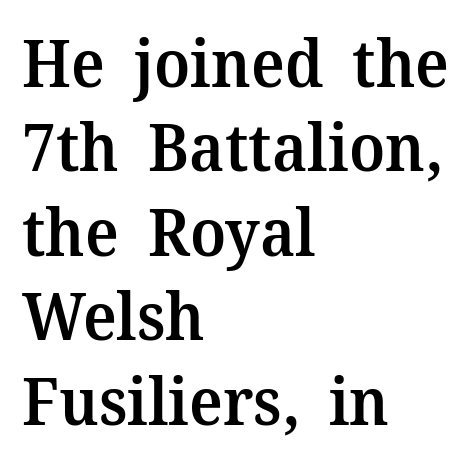
{"serif": "yes", "italic": "no", "bold": "semi", "weight": "semibold", "width": "normal", "stroke_contrast": "medium", "x_height": "medium", "monospaced": "no", "underline": "no", "align": "left", "line_spacing": "normal", "line_spacing_ratio": 1.3, "letter_spacing": "normal", "letter_spacing_em": 0.0, "glyph_px": 65}
